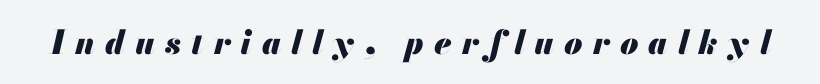
The letters are slanted; this is an italic face. The rendering uses natural spacing where letterforms have individual widths. The space beneath each line is pristine and unruled. Short note: letters widely spaced.
